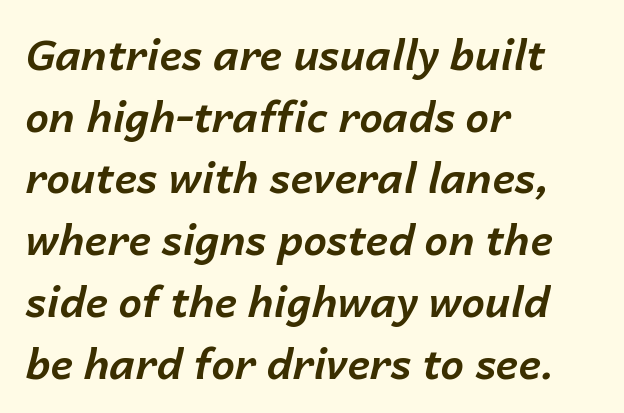
Q: Is the text bold? A: Yes.
Q: Is the text italic (slanted)? A: Yes, it leans right by about 14 degrees.
Q: Is the text underlined? A: No.
Q: How is the paragraph aligned? A: Left-aligned.
Q: Is the spacing between letters normal or unusually wide? A: Normal.
Q: Is the spacing between lines tight, normal or loose? A: Normal.
Q: Width (condensed, normal, or wide)? A: Normal.
Q: Stroke contrast? A: Low.
Q: x-height? A: Medium.
Q: Monospaced? A: No.
